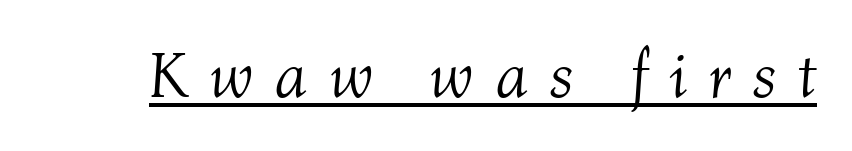
The image shows 65 px light type, italic (leaning right); set unusually wide letter spacing (+0.32 em), underlined; medium stroke contrast and a medium x-height.
